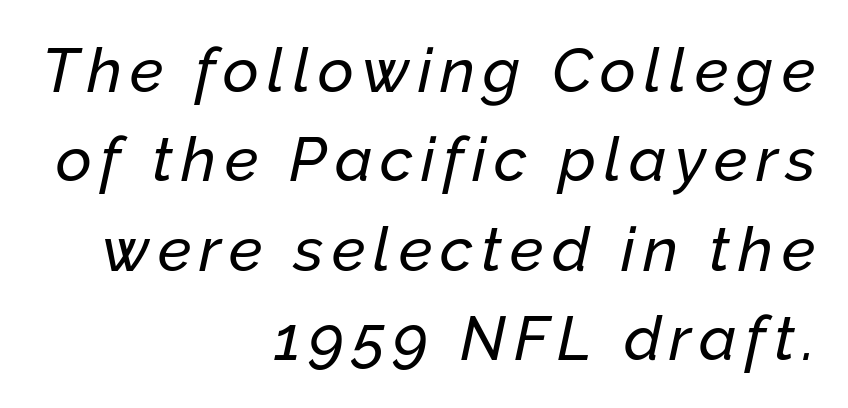
{"italic": "yes", "lean": "right", "slant_degrees": 12, "width": "normal", "stroke_contrast": "low", "x_height": "medium", "monospaced": "no", "underline": "no", "align": "right", "line_spacing": "normal", "line_spacing_ratio": 1.44, "glyph_px": 62}
